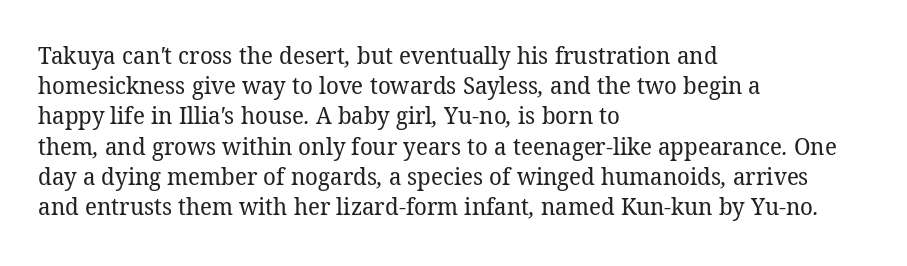
The space beneath each line is pristine and unruled. Leftover space on each line is placed entirely after the last word. The letters sit at their default tracking, neither squeezed nor spread. What's the leading like? Ordinary, nothing unusual.
